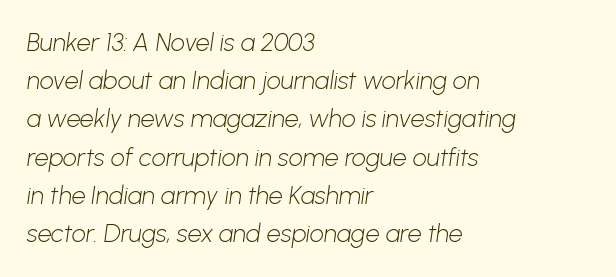
Q: Is the text bold? A: No.
Q: Is the text underlined? A: No.
Q: How is the paragraph aligned? A: Left-aligned.
Q: Is the spacing between letters normal or unusually wide? A: Normal.
Q: Is the spacing between lines tight, normal or loose? A: Normal.
